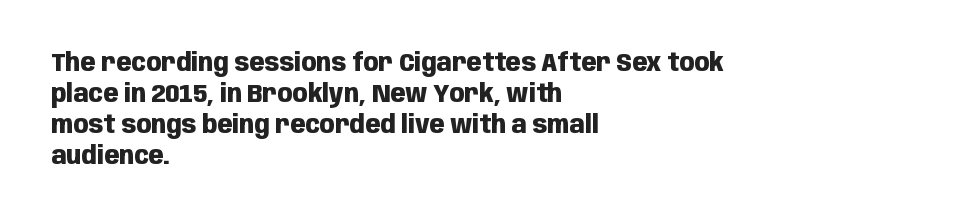
{"italic": "no", "bold": "yes", "underline": "no", "align": "left", "line_spacing_ratio": 1.24, "letter_spacing": "normal", "letter_spacing_em": 0.0, "glyph_px": 25}
